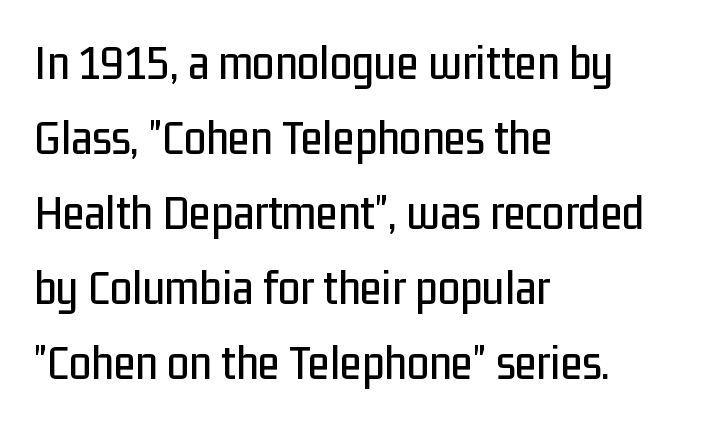
Q: Is the text italic (slanted)? A: No, it is upright.
Q: Is the typeface a serif or a sans-serif typeface? A: Sans-serif.
Q: Is the text underlined? A: No.
Q: How is the paragraph aligned? A: Left-aligned.
Q: Is the spacing between letters normal or unusually wide? A: Normal.
Q: Is the spacing between lines tight, normal or loose? A: Normal.
Q: Width (condensed, normal, or wide)? A: Condensed.
Q: Stroke contrast? A: Low.
Q: x-height? A: Medium.
Q: Monospaced? A: No.
